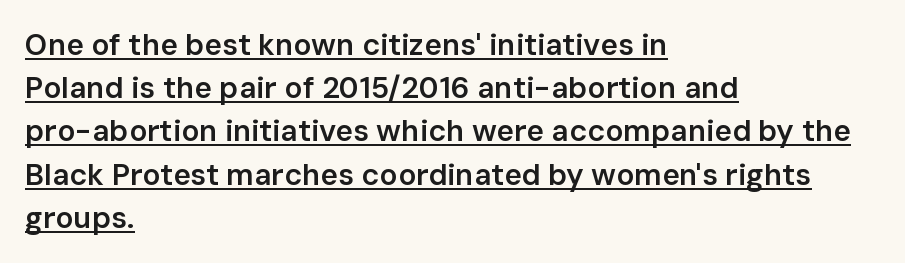
The lettering stays uniformly vertical, giving the passage a roman look. Summary of weight: moderately heavy, a semibold. You can tell from the bare stems that sans-serif type was used. There is no visible air inserted between adjacent glyphs. These lines are rendered in a variable-pitch font. Compared with undecorated copy, this sample adds a rule below the words.
